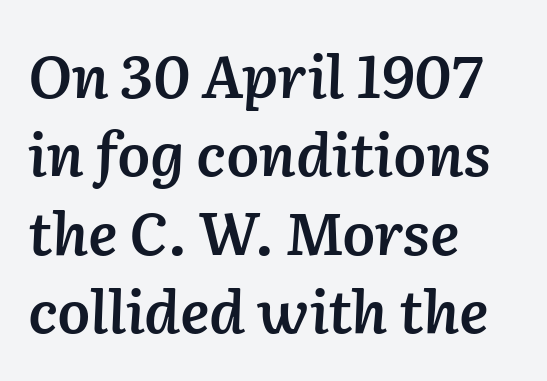
{"italic": "yes", "lean": "right", "slant_degrees": 2, "bold": "semi", "weight": "semibold", "width": "normal", "stroke_contrast": "low", "x_height": "medium", "monospaced": "no", "underline": "no", "align": "left", "line_spacing": "normal", "line_spacing_ratio": 1.33, "letter_spacing": "normal", "letter_spacing_em": 0.0, "glyph_px": 59}
